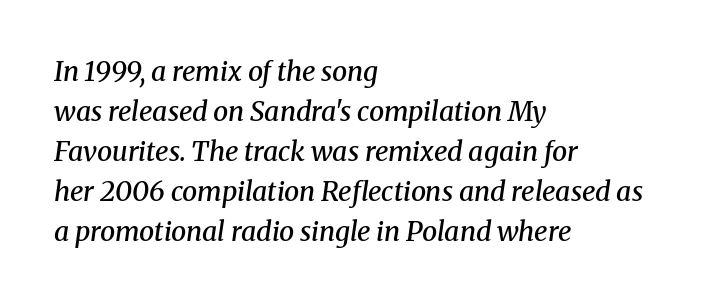
The image shows 27 px text type, italic (leaning right); set left-aligned, normal line spacing (1.48x), normal letter spacing, not underlined.
